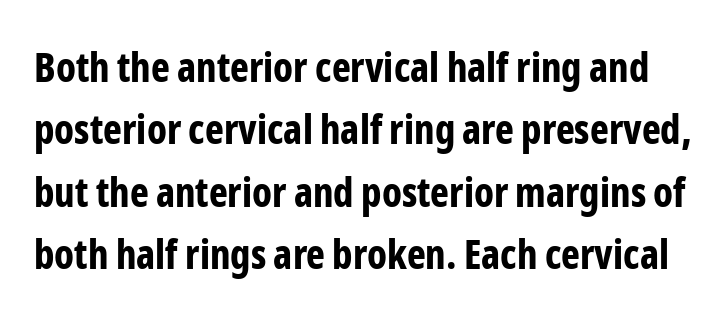
{"serif": "no", "italic": "no", "bold": "yes", "weight": "bold", "width": "condensed", "stroke_contrast": "low", "x_height": "medium", "monospaced": "no", "underline": "no", "line_spacing": "normal", "line_spacing_ratio": 1.56, "letter_spacing": "normal", "letter_spacing_em": 0.0, "glyph_px": 40}
